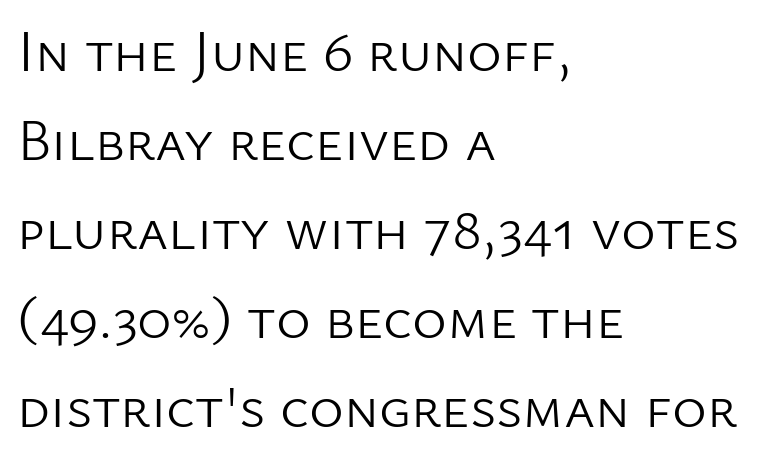
{"serif": "no", "italic": "no", "bold": "no", "weight": "light", "width": "normal", "stroke_contrast": "low", "x_height": "medium", "monospaced": "no", "underline": "no", "align": "left", "line_spacing": "normal", "line_spacing_ratio": 1.51, "letter_spacing": "normal", "letter_spacing_em": 0.0, "glyph_px": 59}
